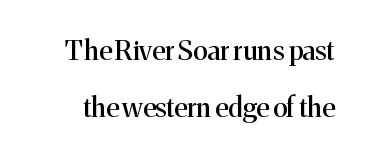
The image shows 27 px text type, upright; set loose line spacing (2.1x), normal letter spacing, not underlined.
